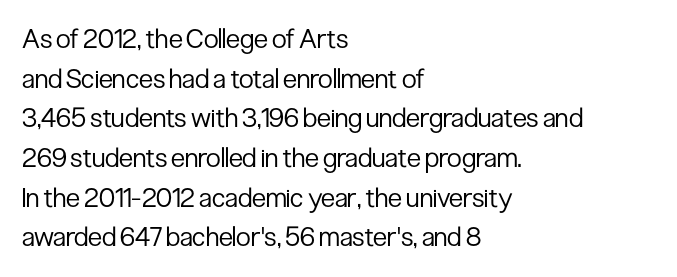
Notice how descenders clear the ascenders below comfortably — that's standard leading. Inter-character spacing is left at the font's built-in metrics. Bare-footed words on every line. The strokes are not fattened; the text isn't bold. A student would call this left alignment; a typographer would say flush left, rag right.
